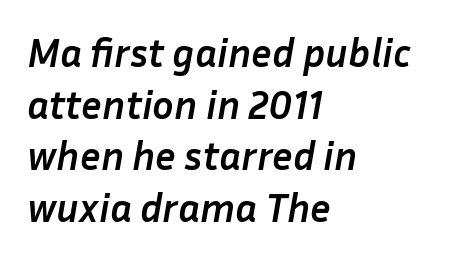
A normal amount of white space separates one row of letters from the next. The font is running at its bold setting. The face used here is rendered with its standard letterfit. A typesetter would call this proportional, since set widths differ per character.
